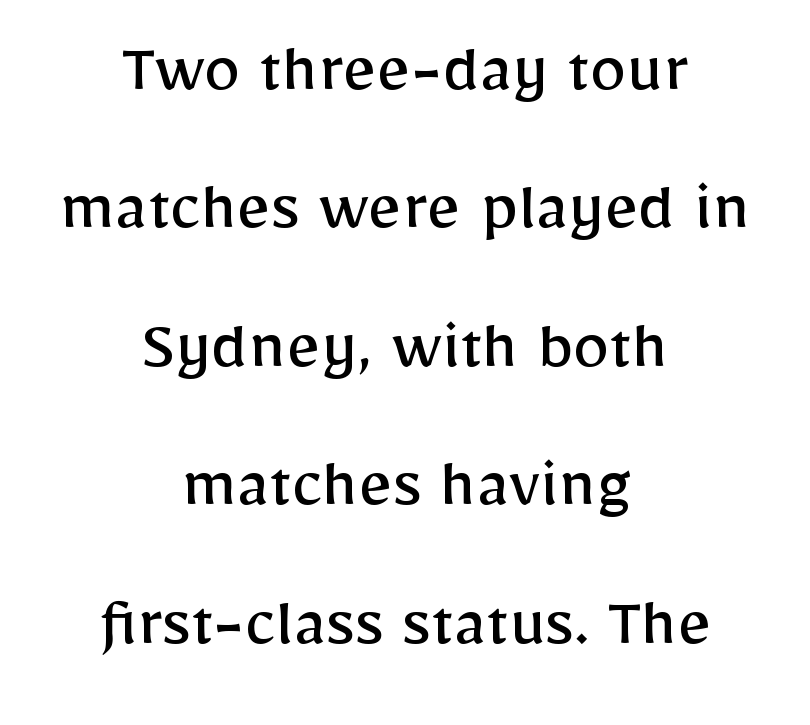
{"serif": "no", "italic": "no", "bold": "no", "weight": "regular", "width": "normal", "stroke_contrast": "low", "x_height": "medium", "monospaced": "no", "underline": "no", "align": "center", "line_spacing_ratio": 1.87, "letter_spacing": "normal", "letter_spacing_em": 0.0, "glyph_px": 74}
